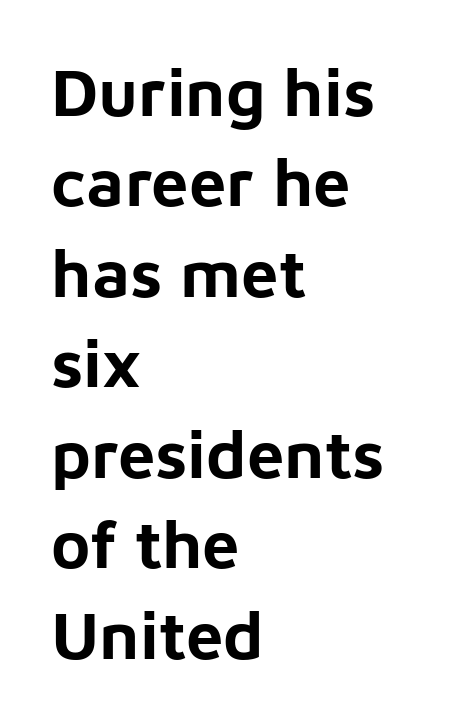
{"serif": "no", "italic": "no", "bold": "yes", "weight": "bold", "width": "normal", "stroke_contrast": "low", "x_height": "medium", "monospaced": "no", "underline": "no", "align": "left", "line_spacing": "normal", "line_spacing_ratio": 1.35, "letter_spacing": "normal", "letter_spacing_em": 0.0, "glyph_px": 67}
